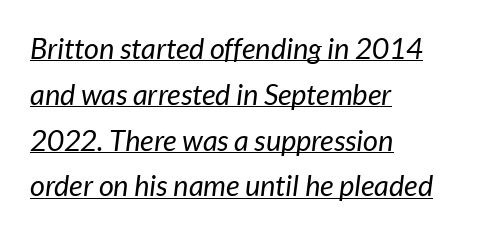
The image shows 29 px regular-weight type, italic (leaning right); set left-aligned, normal line spacing (1.58x), normal letter spacing, underlined; low stroke contrast and a medium x-height.
